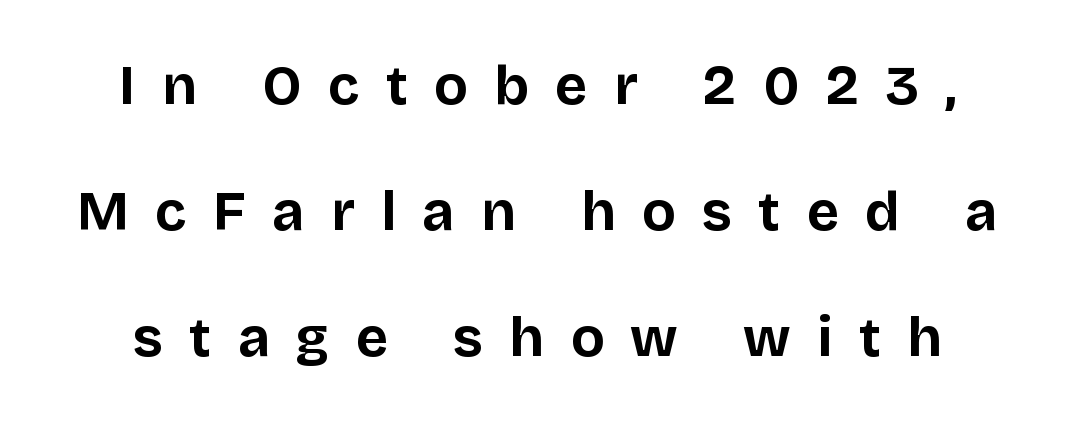
{"serif": "no", "italic": "no", "bold": "yes", "weight": "bold", "width": "normal", "stroke_contrast": "low", "x_height": "large", "monospaced": "no", "underline": "no", "line_spacing": "loose", "line_spacing_ratio": 2.29, "letter_spacing": "wide", "letter_spacing_em": 0.48, "glyph_px": 55}
